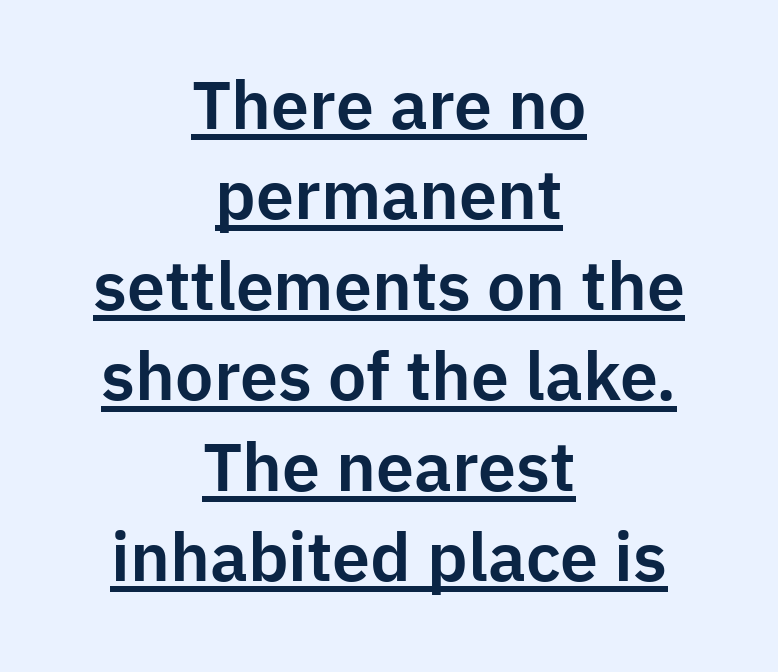
Does the type have serifs? No, each stem ends abruptly. This sample uses an upright cut, with every glyph sitting square on the baseline. The face used here is proportionally spaced, like ordinary book or web type. Quick note: underline on. Inter-character spacing is left at the font's built-in metrics. The passage shown stacks its lines at a standard gap.
